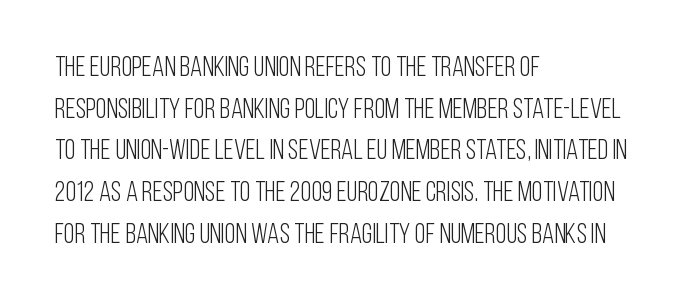
The strokes carry an ordinary text weight at most. Here the designer chose a conventional face with non-uniform glyph widths. Caption: standard tracking, unaltered. Unmarked baselines from the first word to the last. A typesetter would mark this as roman, not italic. The designer went with a sans here, leaving each stem footless.
